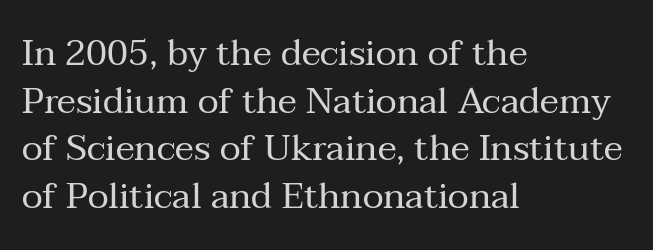
The letters stand upright; this is a roman face. The passage shown stacks its lines at a standard gap. Underline: absent. The typesetting does not lean heavy: it is not bold. Honestly, the letter spacing is just normal — you wouldn't notice it.
